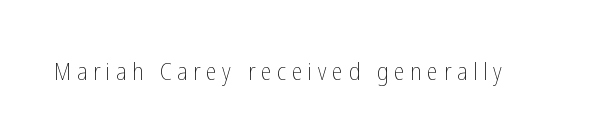
The image shows 24 px text type, upright; set unusually wide letter spacing (+0.24 em), not underlined.
